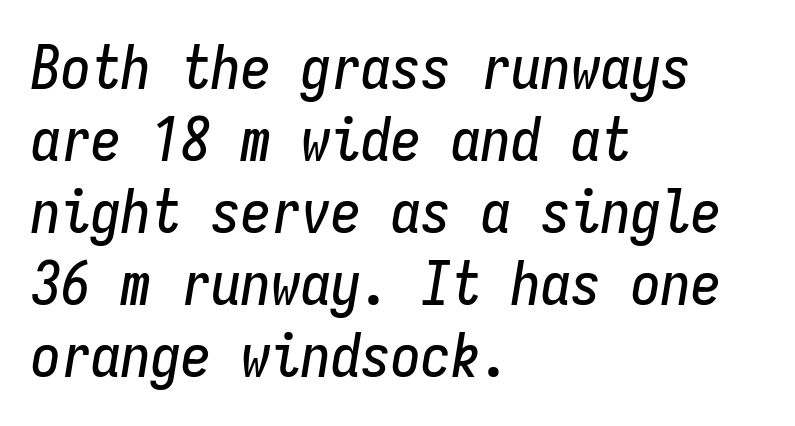
The glyphs are unaccompanied by any horizontal stroke below them. Rendered with sloped, italic letterforms. Leftover space on each line is placed entirely after the last word. Monospaced: the letters line up in strict vertical columns. The type is set solid horizontally, with unmodified tracking.
